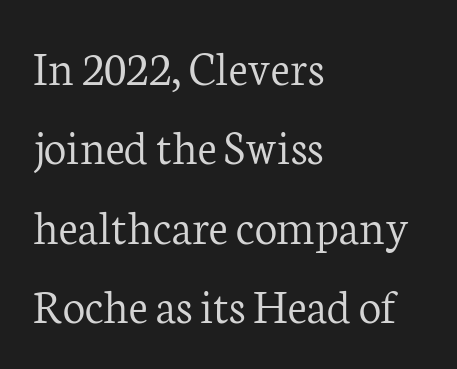
The image shows 50 px light serif type, upright; set left-aligned, normal line spacing (1.59x), normal letter spacing, not underlined; low stroke contrast and a medium x-height.
